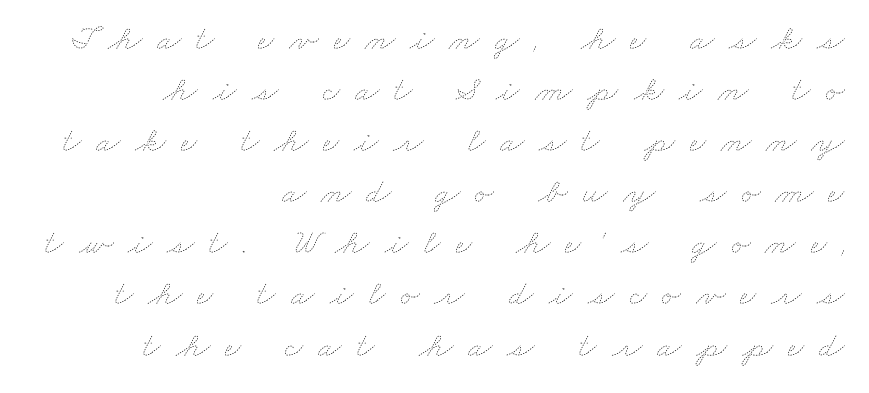
Q: Is the text bold? A: No.
Q: Is the text underlined? A: No.
Q: How is the paragraph aligned? A: Right-aligned.
Q: Is the spacing between letters normal or unusually wide? A: Unusually wide.
Q: Is the spacing between lines tight, normal or loose? A: Normal.
Q: Width (condensed, normal, or wide)? A: Wide.
Q: Stroke contrast? A: Low.
Q: x-height? A: Small.
Q: Monospaced? A: No.
